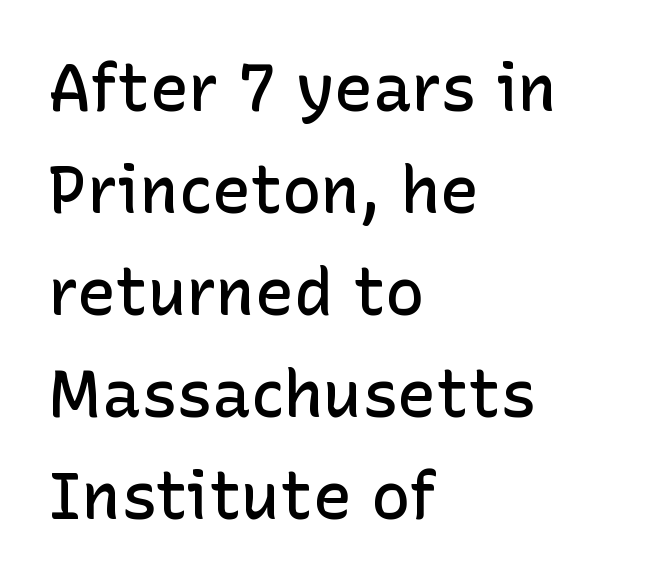
Q: Is the text bold? A: Semi-bold.
Q: Is the text italic (slanted)? A: No, it is upright.
Q: Is the typeface a serif or a sans-serif typeface? A: Sans-serif.
Q: Is the text underlined? A: No.
Q: How is the paragraph aligned? A: Left-aligned.
Q: Is the spacing between letters normal or unusually wide? A: Normal.
Q: Is the spacing between lines tight, normal or loose? A: Normal.
Q: Width (condensed, normal, or wide)? A: Normal.
Q: Stroke contrast? A: Low.
Q: x-height? A: Medium.
Q: Monospaced? A: No.
